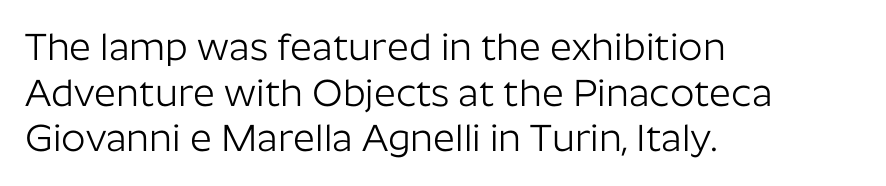
The paragraph has a hard left edge and a soft right edge. Spacing between characters is what you'd get straight out of the box. The string is rendered with underlining switched off. The designer went with a sans here, leaving each stem footless.
